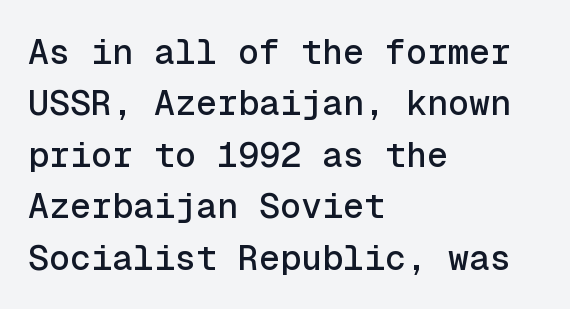
{"serif": "no", "italic": "no", "width": "normal", "x_height": "medium", "monospaced": "yes", "underline": "no", "align": "left", "line_spacing": "normal", "line_spacing_ratio": 1.47, "letter_spacing": "normal", "letter_spacing_em": 0.0, "glyph_px": 35}
